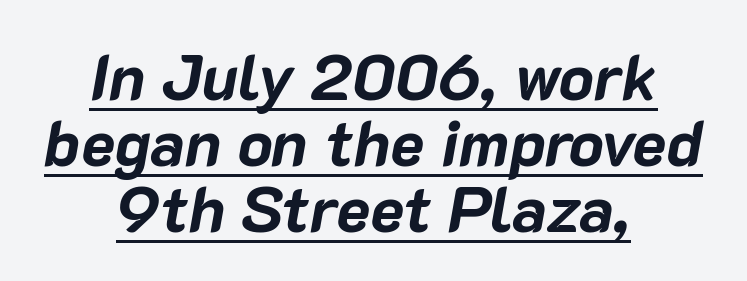
The image shows 64 px bold type, italic (leaning right); set centered, tight line spacing (1.03x), normal letter spacing, underlined; low stroke contrast and a medium x-height.
